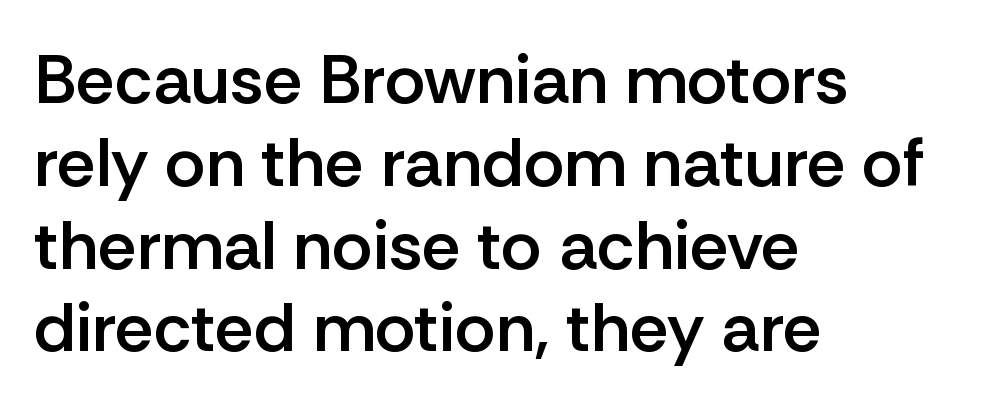
The image shows 69 px semibold sans-serif type, upright; set left-aligned, line spacing 1.2x, normal letter spacing, not underlined; low stroke contrast and a medium x-height.
